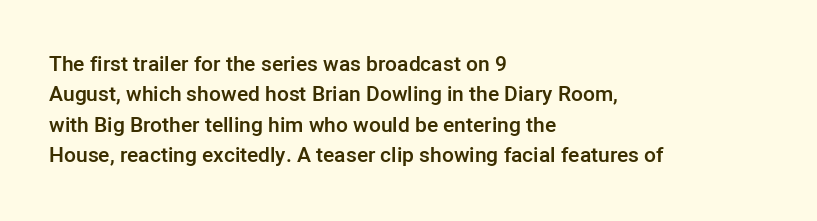
Q: Is the text bold? A: Semi-bold.
Q: Is the text italic (slanted)? A: No, it is upright.
Q: Is the text underlined? A: No.
Q: How is the paragraph aligned? A: Left-aligned.
Q: Is the spacing between letters normal or unusually wide? A: Normal.
Q: Is the spacing between lines tight, normal or loose? A: Normal.
